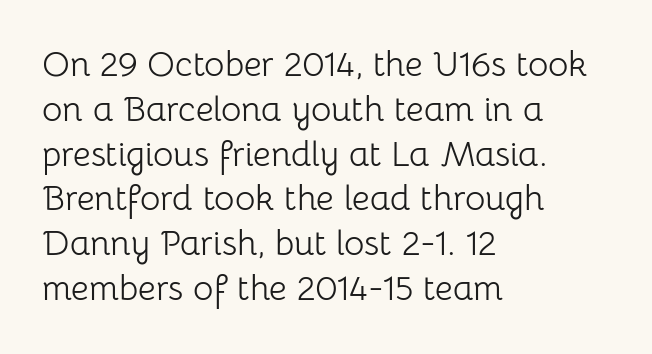
Q: Is the text bold? A: No.
Q: Is the text italic (slanted)? A: No, it is upright.
Q: Is the typeface a serif or a sans-serif typeface? A: Sans-serif.
Q: Is the text underlined? A: No.
Q: How is the paragraph aligned? A: Left-aligned.
Q: Is the spacing between letters normal or unusually wide? A: Normal.
Q: Is the spacing between lines tight, normal or loose? A: Normal.
Q: Width (condensed, normal, or wide)? A: Normal.
Q: Stroke contrast? A: Low.
Q: x-height? A: Medium.
Q: Monospaced? A: No.
